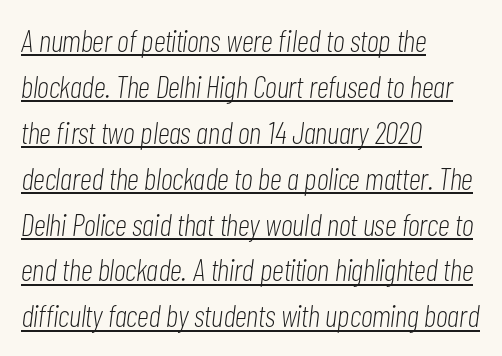
The image shows 31 px light, condensed type, italic (leaning right); set left-aligned, normal line spacing (1.48x), normal letter spacing, underlined; low stroke contrast and a medium x-height.
